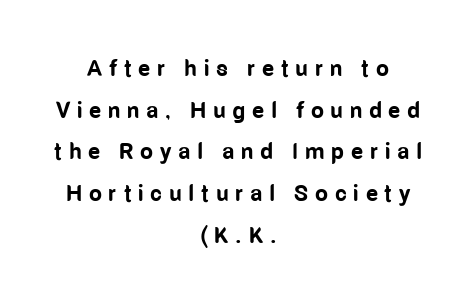
The image shows 23 px bold type, upright; set centered, line spacing 1.81x, unusually wide letter spacing (+0.29 em), not underlined.
